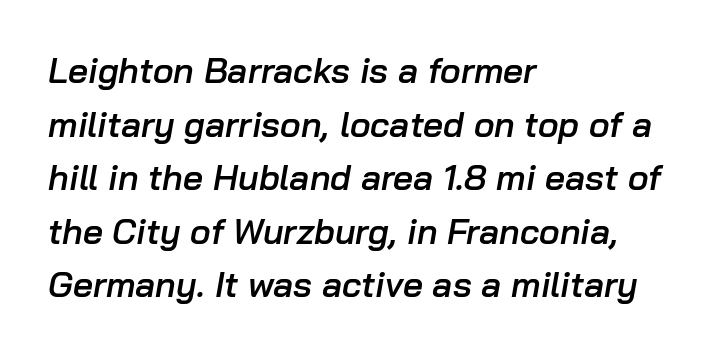
These lines stack with their left ends in a neat column. Observe the lean: these are italic letterforms. The block of text has a typical density, with ordinary space between rows. The line texture is even and compact thanks to regular tracking. Here the designer chose a conventional face with non-uniform glyph widths. Decoration check: the copy has no underline.
